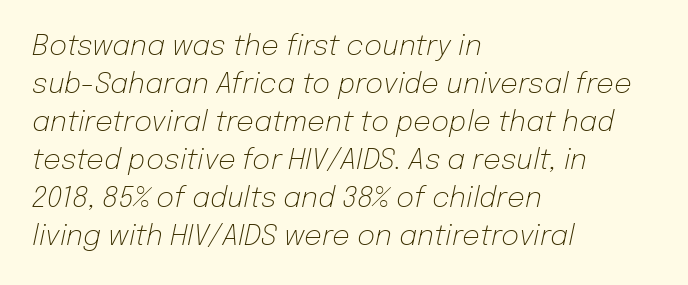
Q: Is the text bold? A: No.
Q: Is the text italic (slanted)? A: Yes, it leans right by about 12 degrees.
Q: Is the text underlined? A: No.
Q: How is the paragraph aligned? A: Left-aligned.
Q: Is the spacing between letters normal or unusually wide? A: Normal.
Q: Is the spacing between lines tight, normal or loose? A: Normal.
Q: Width (condensed, normal, or wide)? A: Normal.
Q: Stroke contrast? A: Low.
Q: x-height? A: Medium.
Q: Monospaced? A: No.
